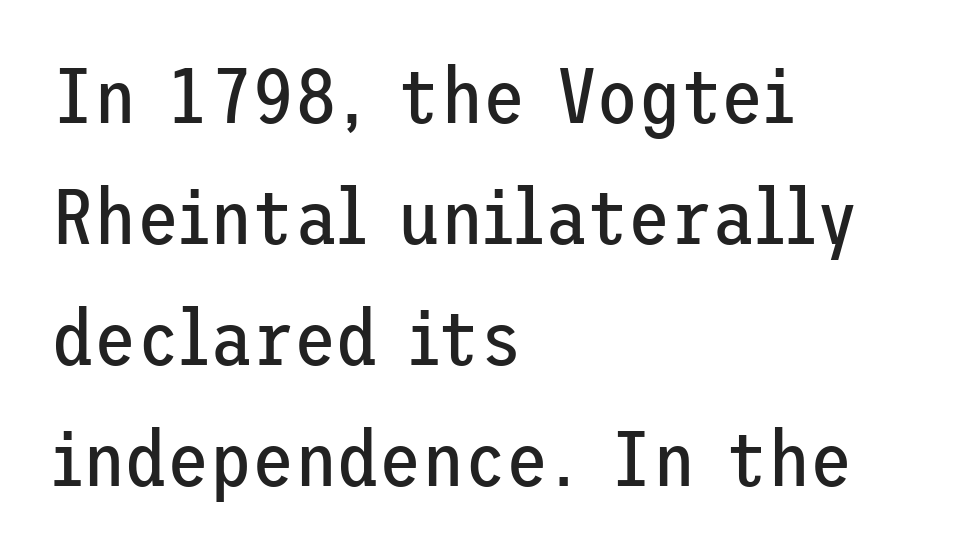
Q: Is the text bold? A: No.
Q: Is the text italic (slanted)? A: No, it is upright.
Q: Is the typeface a serif or a sans-serif typeface? A: Sans-serif.
Q: Is the text underlined? A: No.
Q: How is the paragraph aligned? A: Left-aligned.
Q: Is the spacing between letters normal or unusually wide? A: Normal.
Q: Is the spacing between lines tight, normal or loose? A: Normal.
Q: Width (condensed, normal, or wide)? A: Normal.
Q: Stroke contrast? A: Low.
Q: x-height? A: Medium.
